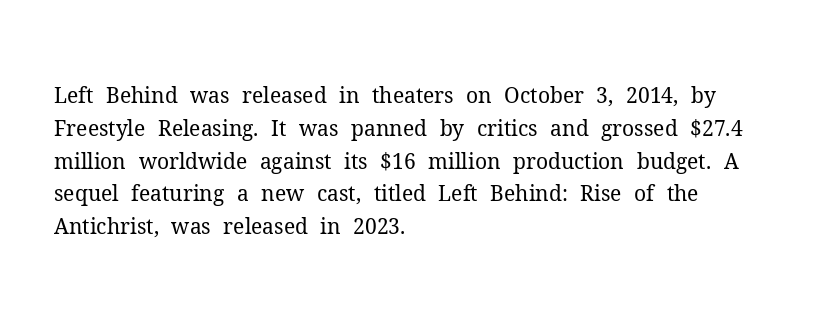
The image shows 21 px text type, upright; set left-aligned, normal line spacing (1.56x), normal letter spacing, not underlined.
